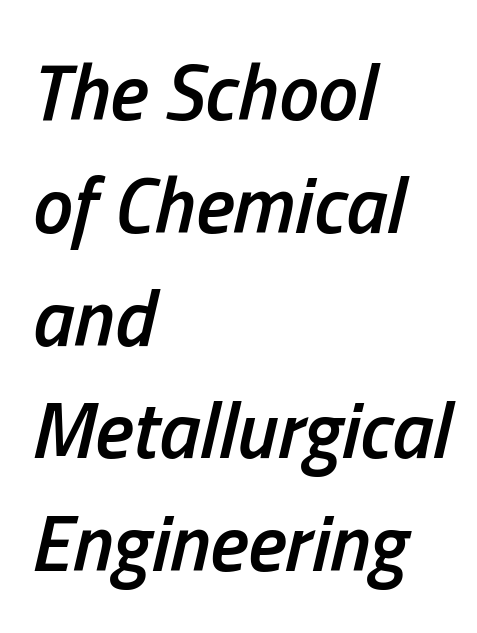
The gaps between neighbouring characters are ordinary and unremarkable. One-word summary of the alignment: left. Designer's note — italics engaged. Varying glyph widths throughout — classic text-font behaviour.
